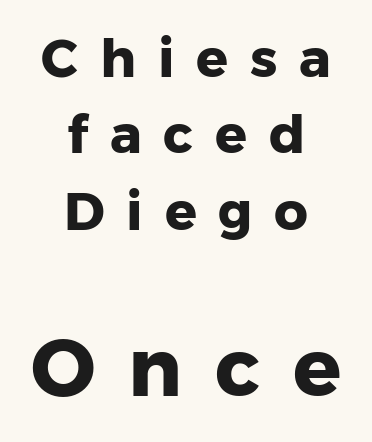
Q: Is the text bold? A: Yes.
Q: Is the text italic (slanted)? A: No, it is upright.
Q: Is the typeface a serif or a sans-serif typeface? A: Sans-serif.
Q: Is the text underlined? A: No.
Q: How is the paragraph aligned? A: Centered.
Q: Is the spacing between letters normal or unusually wide? A: Unusually wide.
Q: Is the spacing between lines tight, normal or loose? A: Normal.
Q: Which block of text is set in a larger size, the first (top) or the second (bottom)? A: The second (bottom) one.
Q: Width (condensed, normal, or wide)? A: Normal.
Q: Stroke contrast? A: Low.
Q: x-height? A: Medium.
Q: Monospaced? A: No.
